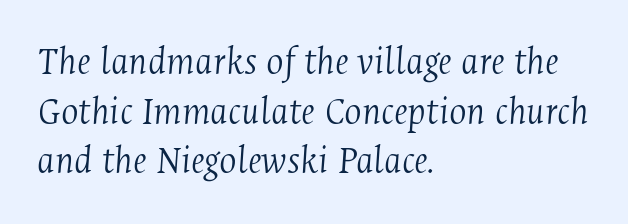
{"serif": "yes", "italic": "yes", "lean": "right", "slant_degrees": 4, "bold": "no", "weight": "light", "width": "condensed", "stroke_contrast": "medium", "x_height": "medium", "monospaced": "no", "underline": "no", "align": "left", "line_spacing_ratio": 1.21, "letter_spacing": "normal", "letter_spacing_em": 0.0, "glyph_px": 41}
